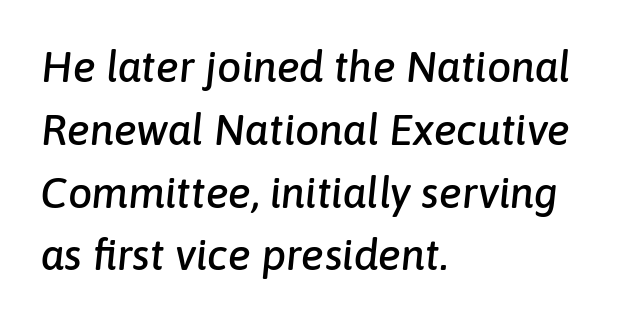
Q: Is the text italic (slanted)? A: Yes, it leans right by about 6 degrees.
Q: Is the text underlined? A: No.
Q: How is the paragraph aligned? A: Left-aligned.
Q: Is the spacing between letters normal or unusually wide? A: Normal.
Q: Is the spacing between lines tight, normal or loose? A: Normal.
Q: Width (condensed, normal, or wide)? A: Normal.
Q: Stroke contrast? A: Low.
Q: x-height? A: Medium.
Q: Monospaced? A: No.
